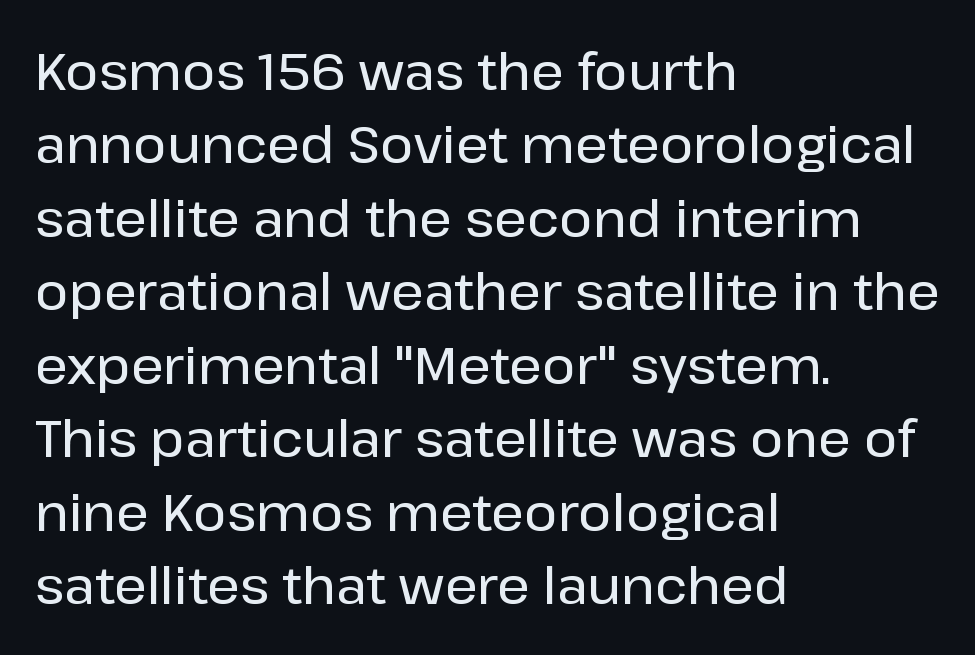
{"serif": "no", "italic": "no", "width": "normal", "stroke_contrast": "low", "x_height": "medium", "monospaced": "no", "underline": "no", "align": "left", "line_spacing": "normal", "line_spacing_ratio": 1.44, "letter_spacing": "normal", "letter_spacing_em": 0.0, "glyph_px": 51}
